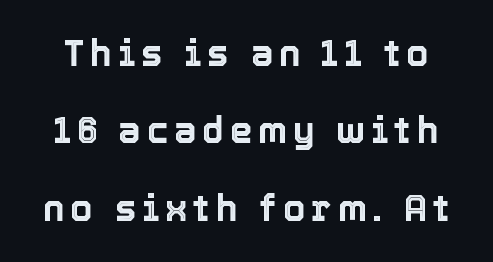
{"italic": "no", "width": "normal", "x_height": "medium", "monospaced": "no", "underline": "no", "line_spacing": "loose", "line_spacing_ratio": 2.15, "glyph_px": 36}
